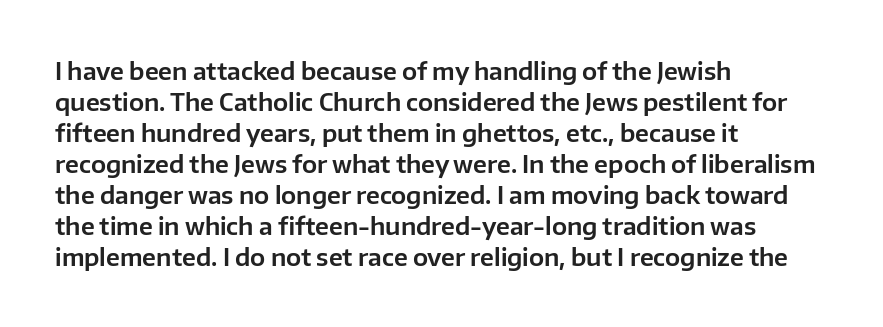
{"italic": "no", "underline": "no", "align": "left", "line_spacing": "normal", "line_spacing_ratio": 1.29, "letter_spacing": "normal", "letter_spacing_em": 0.0, "glyph_px": 24}
